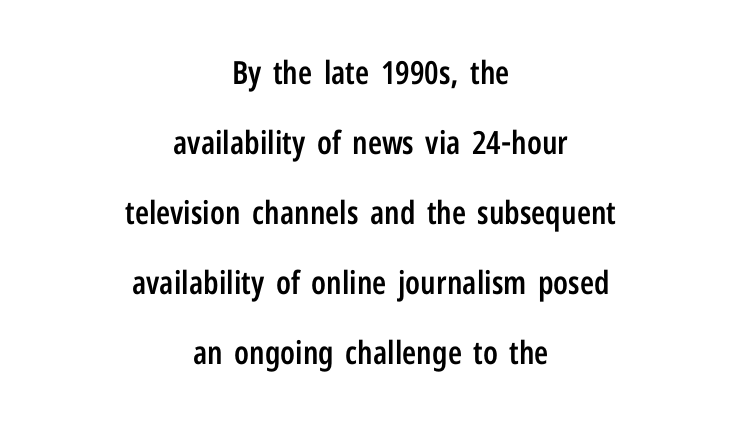
The image shows 32 px semibold, condensed sans-serif type, upright; set centered, loose line spacing (2.19x), normal letter spacing, not underlined; low stroke contrast and a medium x-height.
